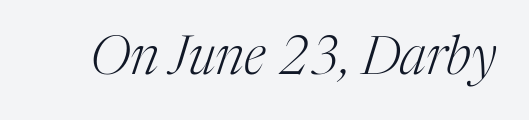
The image shows 53 px light serif type, italic (leaning right); set normal letter spacing, not underlined; medium stroke contrast and a medium x-height.
